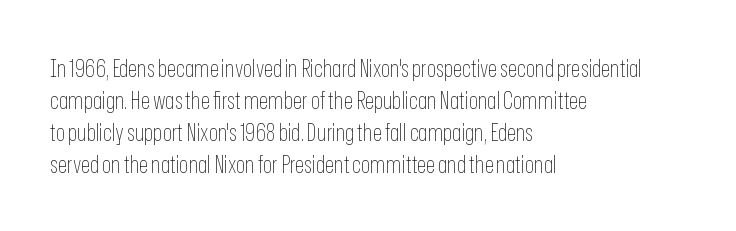
A bare baseline throughout the passage. Does the lettering tilt? It doesn't — this is upright. Leftover space on each line is placed entirely after the last word. Regarding leading, the lines here are spaced in the standard way. Inter-character spacing is left at the font's built-in metrics. Compared with a typical body face, this is equally light or lighter still.
